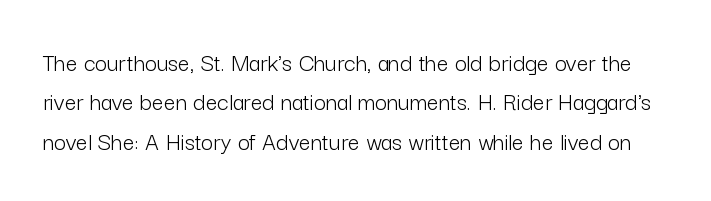
No heavy texture on the line: the type isn't bold. A bare baseline throughout the passage. When letters stand straight like this, we call the style roman or upright. Default kerning and tracking; the words read as compact shapes. The space between consecutive lines is moderate.
